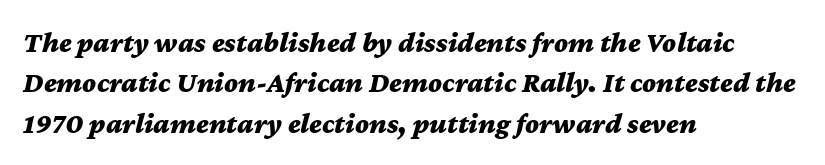
Q: Is the text bold? A: Yes.
Q: Is the text italic (slanted)? A: Yes, it leans right by about 12 degrees.
Q: Is the text underlined? A: No.
Q: How is the paragraph aligned? A: Left-aligned.
Q: Is the spacing between letters normal or unusually wide? A: Normal.
Q: Is the spacing between lines tight, normal or loose? A: Normal.
Q: Width (condensed, normal, or wide)? A: Wide.
Q: Stroke contrast? A: Medium.
Q: x-height? A: Medium.
Q: Monospaced? A: No.
